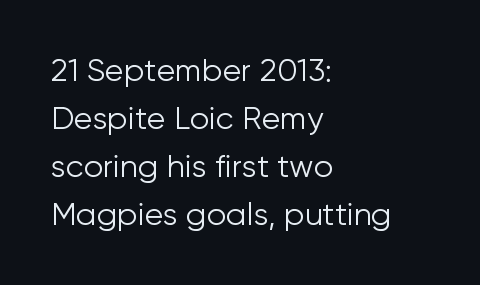
Q: Is the text bold? A: No.
Q: Is the text italic (slanted)? A: No, it is upright.
Q: Is the typeface a serif or a sans-serif typeface? A: Sans-serif.
Q: Is the text underlined? A: No.
Q: How is the paragraph aligned? A: Left-aligned.
Q: Is the spacing between letters normal or unusually wide? A: Normal.
Q: Is the spacing between lines tight, normal or loose? A: Normal.
Q: Width (condensed, normal, or wide)? A: Normal.
Q: Stroke contrast? A: Low.
Q: x-height? A: Medium.
Q: Monospaced? A: No.
